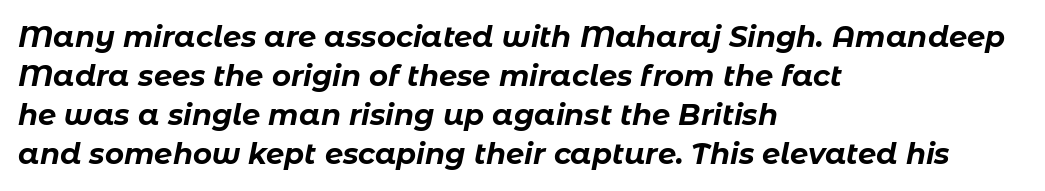
Q: Is the text bold? A: Yes.
Q: Is the text italic (slanted)? A: Yes, it leans right by about 11 degrees.
Q: Is the text underlined? A: No.
Q: How is the paragraph aligned? A: Left-aligned.
Q: Is the spacing between letters normal or unusually wide? A: Normal.
Q: Is the spacing between lines tight, normal or loose? A: Normal.
Q: Width (condensed, normal, or wide)? A: Normal.
Q: Stroke contrast? A: Low.
Q: x-height? A: Medium.
Q: Monospaced? A: No.
